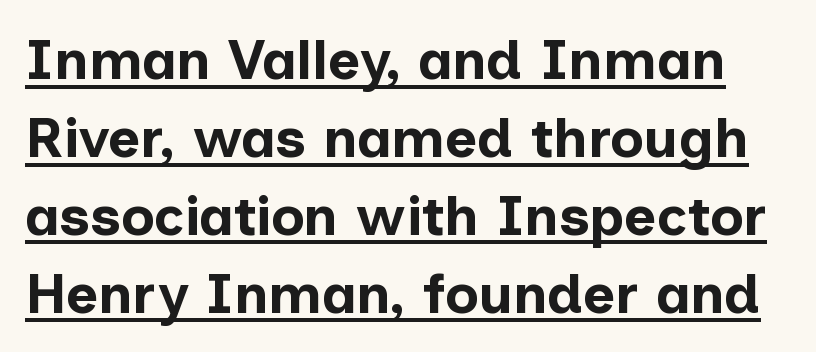
{"serif": "no", "italic": "no", "bold": "yes", "weight": "bold", "width": "normal", "stroke_contrast": "low", "x_height": "medium", "monospaced": "no", "underline": "yes", "line_spacing": "normal", "line_spacing_ratio": 1.39, "letter_spacing": "normal", "letter_spacing_em": 0.0, "glyph_px": 56}
